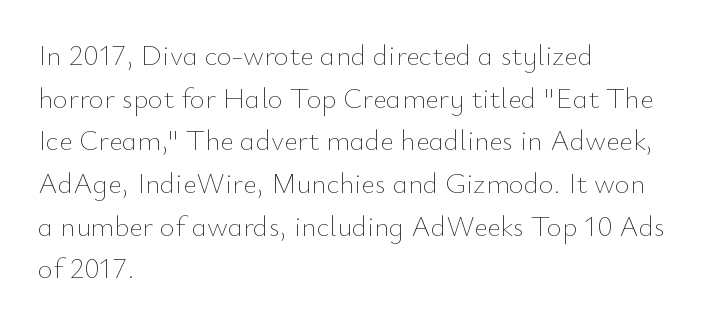
Ascenders rise straight up at ninety degrees. The letters advance in unequal steps, a hallmark of proportional type. Unmarked baselines from the first word to the last. What stands out about the letter spacing? Nothing — it is the standard amount. Stems and bowls with no extra thickness — not bold. These lines sit exactly where default settings would place them.
